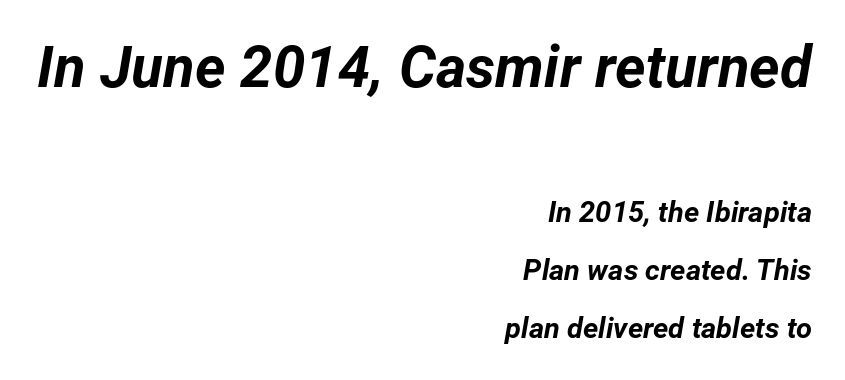
The space between consecutive lines is lavish. Note the varied advance widths — an 'i' is clearly narrower than an 'm'. The horizontal fit of the characters is conventional and even. The initial chunk of copy outweighs the following chunk in type size.
